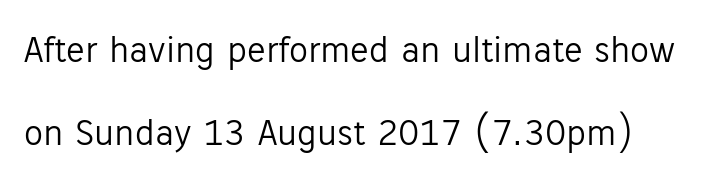
Each line starts at the same left margin while the right side varies. Does extra space separate the letters? No, they use regular spacing. Italic? Not at all — the glyphs are vertical. The rendering uses natural spacing where letterforms have individual widths. No letter is thick-stroked: the sample isn't bold. Unmarked baselines from the first word to the last.
